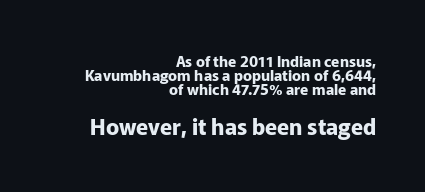
{"italic": "no", "bold": "yes", "underline": "no", "align": "right", "line_spacing": "tight", "line_spacing_ratio": 0.95, "letter_spacing": "normal", "letter_spacing_em": 0.0, "larger_block": "second", "size_ratio": 1.47, "glyph_px": 22}
